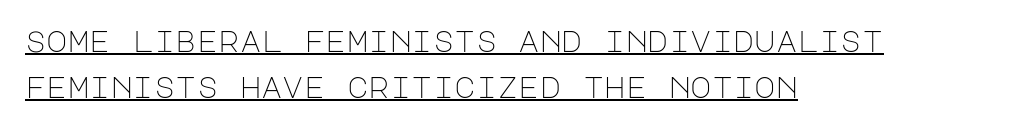
Q: Is the text bold? A: No.
Q: Is the text italic (slanted)? A: No, it is upright.
Q: Is the typeface a serif or a sans-serif typeface? A: Sans-serif.
Q: Is the text underlined? A: Yes.
Q: How is the paragraph aligned? A: Left-aligned.
Q: Is the spacing between letters normal or unusually wide? A: Normal.
Q: Is the spacing between lines tight, normal or loose? A: Normal.
Q: Width (condensed, normal, or wide)? A: Normal.
Q: Stroke contrast? A: Low.
Q: x-height? A: Large.
